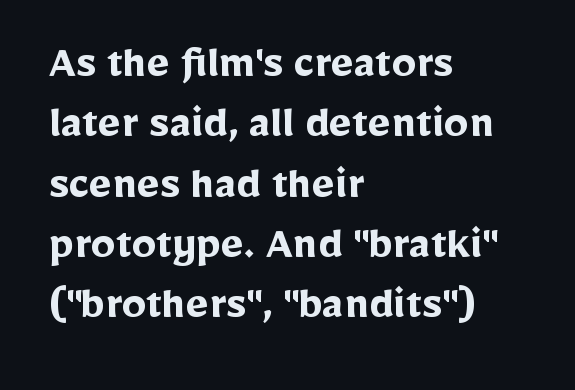
The image shows 49 px semibold sans-serif type, upright; set left-aligned, line spacing 1.23x, normal letter spacing, not underlined; low stroke contrast and a medium x-height.
